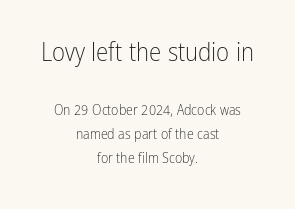
The weight tops out at a normal text grade. The tracking reads as untouched default to a designer's eye. Italic? Not at all — the glyphs are vertical. The zone under the glyphs is completely vacant. The composition opens big and finishes small. The lines in this sample share a center point and differ in where they start and stop.
